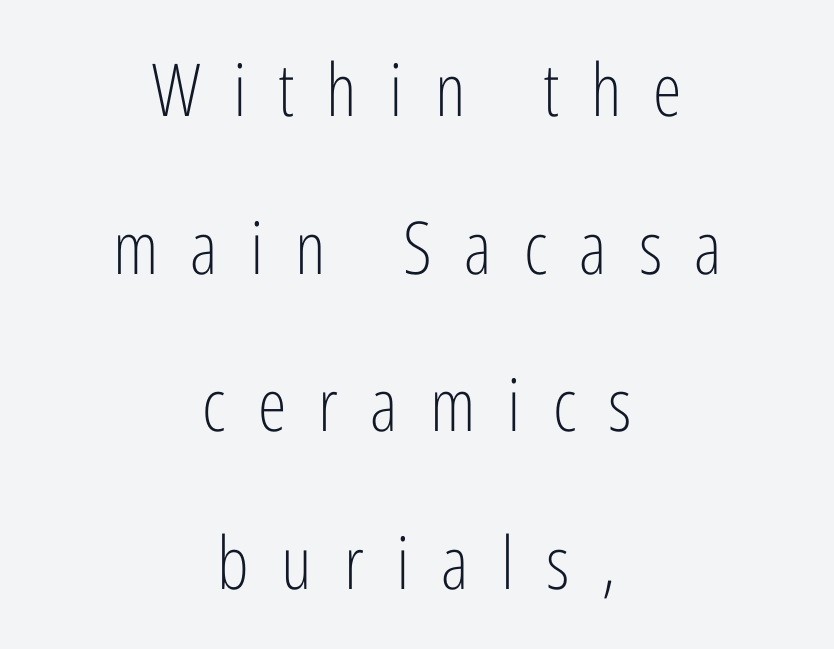
The image shows 73 px light, condensed sans-serif type, upright; set centered, loose line spacing (2.16x), unusually wide letter spacing (+0.44 em), not underlined; low stroke contrast and a medium x-height.
